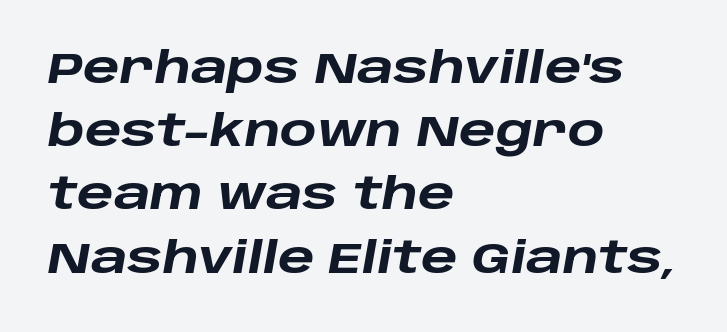
Q: Is the text bold? A: Yes.
Q: Is the text italic (slanted)? A: Yes, it leans right by about 10 degrees.
Q: Is the text underlined? A: No.
Q: How is the paragraph aligned? A: Left-aligned.
Q: Is the spacing between letters normal or unusually wide? A: Normal.
Q: Is the spacing between lines tight, normal or loose? A: Normal.
Q: Width (condensed, normal, or wide)? A: Wide.
Q: Stroke contrast? A: Low.
Q: x-height? A: Large.
Q: Monospaced? A: No.
